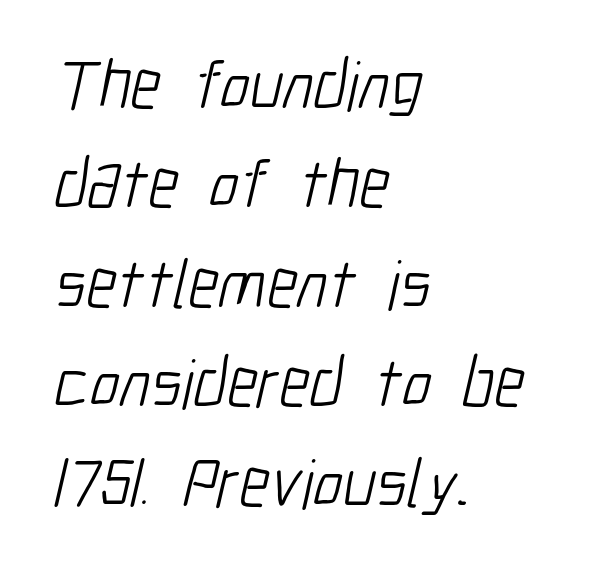
Q: Is the text bold? A: No.
Q: Is the typeface a serif or a sans-serif typeface? A: Sans-serif.
Q: Is the text underlined? A: No.
Q: How is the paragraph aligned? A: Left-aligned.
Q: Is the spacing between letters normal or unusually wide? A: Normal.
Q: Is the spacing between lines tight, normal or loose? A: Normal.
Q: Width (condensed, normal, or wide)? A: Condensed.
Q: Stroke contrast? A: Low.
Q: x-height? A: Medium.
Q: Monospaced? A: No.
